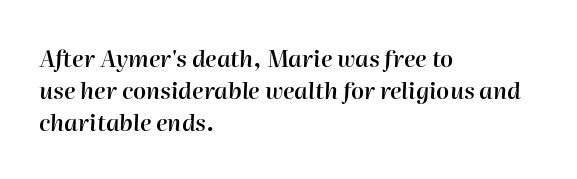
Q: Is the text bold? A: Semi-bold.
Q: Is the text italic (slanted)? A: Yes, it leans right by about 2 degrees.
Q: Is the text underlined? A: No.
Q: How is the paragraph aligned? A: Left-aligned.
Q: Is the spacing between letters normal or unusually wide? A: Normal.
Q: Is the spacing between lines tight, normal or loose? A: Normal.
